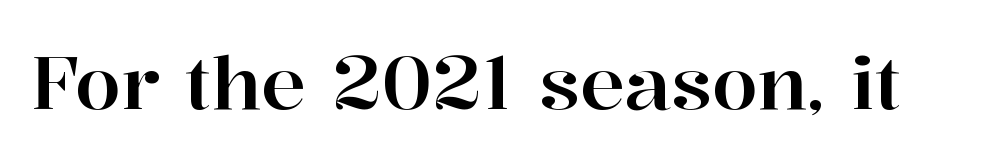
The image shows 74 px serif type, upright; set normal letter spacing, not underlined; high stroke contrast and a medium x-height.
